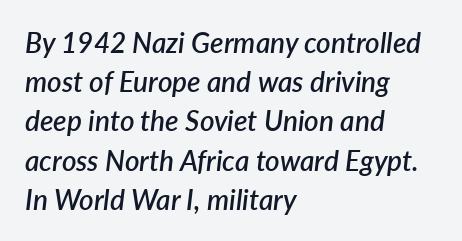
The image shows 28 px semibold type, italic (leaning right); set left-aligned, normal line spacing (1.4x), normal letter spacing, not underlined; low stroke contrast and a medium x-height.
